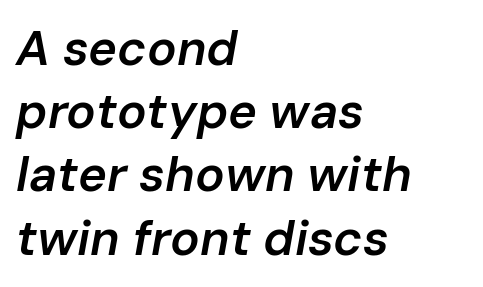
Here the designer chose a conventional face with non-uniform glyph widths. Caption: multi-line text, flush left, ragged right. The glyphs have the mass of a demibold cut, below bold. Glyph-to-glyph distance matches everyday printed text.
